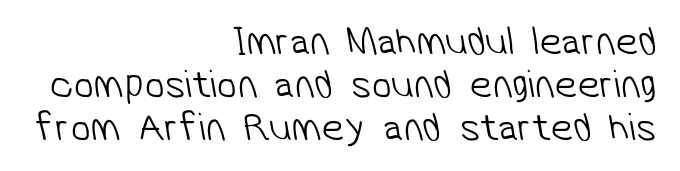
{"serif": "no", "bold": "no", "weight": "light", "width": "normal", "stroke_contrast": "low", "x_height": "medium", "monospaced": "no", "underline": "no", "align": "right", "line_spacing": "tight", "line_spacing_ratio": 1.08, "letter_spacing": "normal", "letter_spacing_em": 0.0, "glyph_px": 40}
